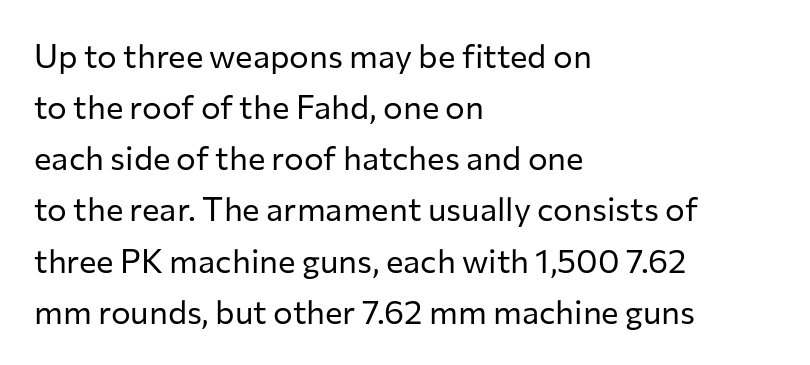
Q: Is the text bold? A: No.
Q: Is the text italic (slanted)? A: No, it is upright.
Q: Is the typeface a serif or a sans-serif typeface? A: Sans-serif.
Q: Is the text underlined? A: No.
Q: How is the paragraph aligned? A: Left-aligned.
Q: Is the spacing between letters normal or unusually wide? A: Normal.
Q: Is the spacing between lines tight, normal or loose? A: Normal.
Q: Width (condensed, normal, or wide)? A: Normal.
Q: Stroke contrast? A: Low.
Q: x-height? A: Medium.
Q: Monospaced? A: No.
